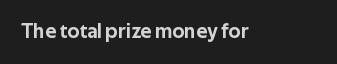
Q: Is the text italic (slanted)? A: No, it is upright.
Q: Is the text underlined? A: No.
Q: Is the spacing between letters normal or unusually wide? A: Normal.
